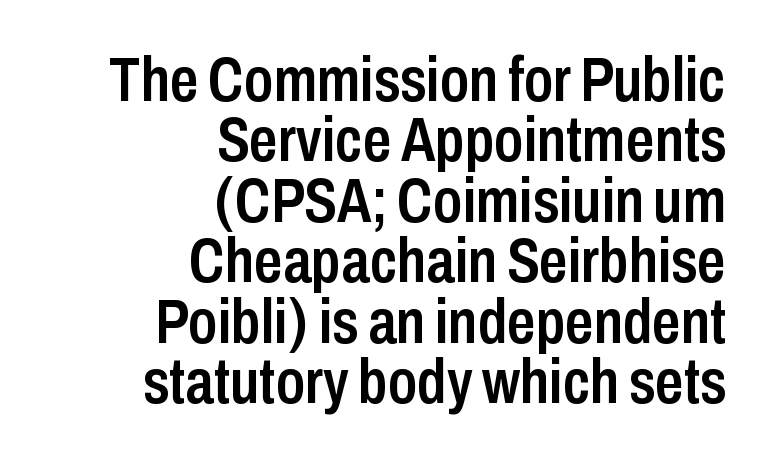
Firm but not heavy-handed strokes: this text is semibold. Is this a fixed-width face? No — the glyphs have proportional, varying widths. This block would grow much taller if given ordinary leading; it's compressed now. This sample uses a sans-serif face. Posture: vertical.
